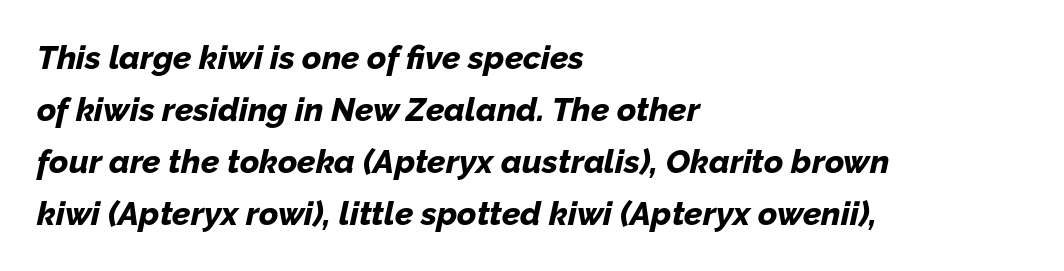
Q: Is the text bold? A: Yes.
Q: Is the text italic (slanted)? A: Yes, it leans right by about 12 degrees.
Q: Is the text underlined? A: No.
Q: How is the paragraph aligned? A: Left-aligned.
Q: Is the spacing between letters normal or unusually wide? A: Normal.
Q: Is the spacing between lines tight, normal or loose? A: Normal.
Q: Width (condensed, normal, or wide)? A: Normal.
Q: Stroke contrast? A: Low.
Q: x-height? A: Medium.
Q: Monospaced? A: No.
